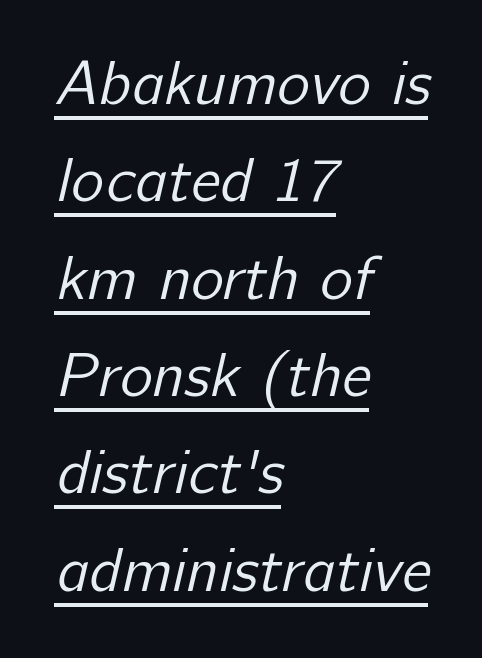
{"serif": "no", "bold": "no", "weight": "regular", "width": "normal", "stroke_contrast": "low", "x_height": "medium", "monospaced": "no", "underline": "yes", "align": "left", "line_spacing": "normal", "line_spacing_ratio": 1.57, "letter_spacing": "normal", "letter_spacing_em": 0.0, "glyph_px": 62}
